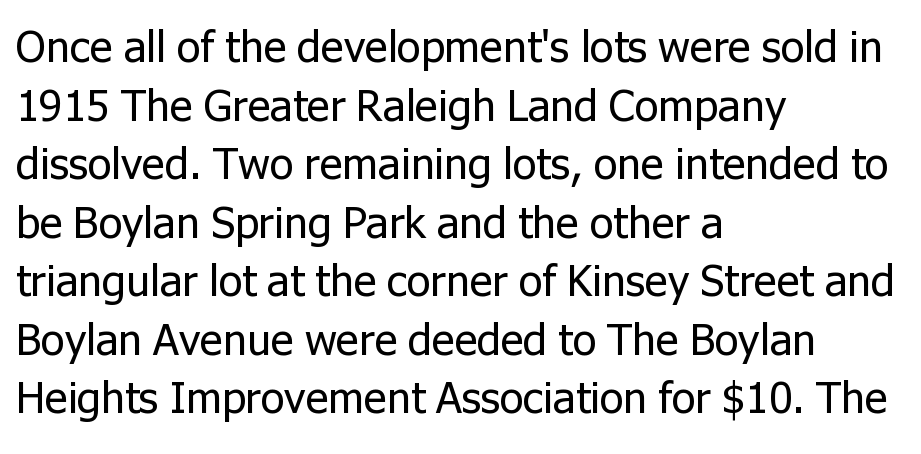
The image shows 44 px regular-weight sans-serif type, upright; set left-aligned, normal line spacing (1.33x), normal letter spacing, not underlined; low stroke contrast and a medium x-height.
